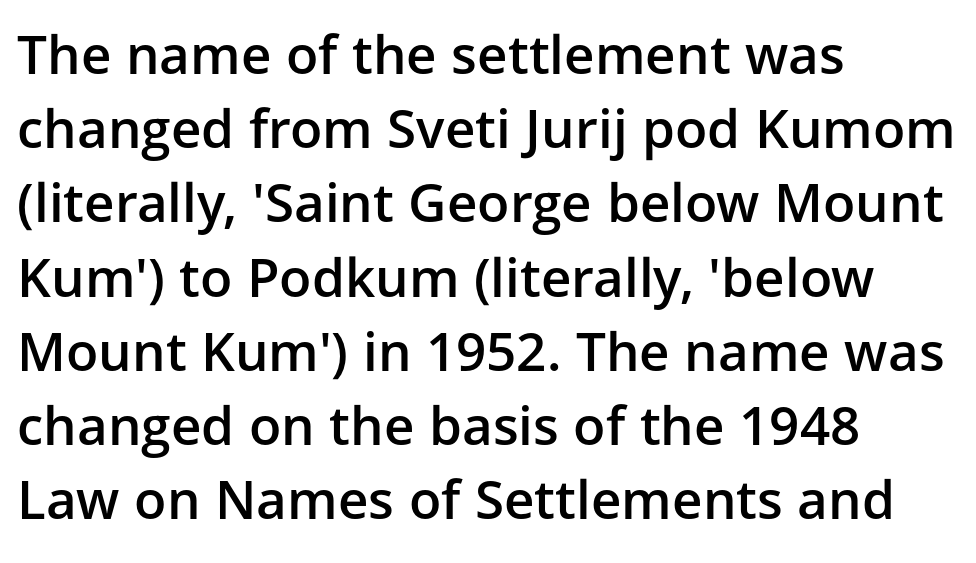
{"serif": "no", "italic": "no", "bold": "semi", "weight": "semibold", "width": "normal", "stroke_contrast": "low", "x_height": "medium", "monospaced": "no", "underline": "no", "align": "left", "line_spacing": "normal", "line_spacing_ratio": 1.4, "letter_spacing": "normal", "letter_spacing_em": 0.0, "glyph_px": 53}
